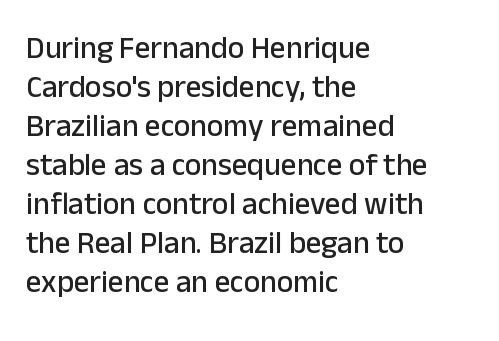
Q: Is the text italic (slanted)? A: No, it is upright.
Q: Is the typeface a serif or a sans-serif typeface? A: Sans-serif.
Q: Is the text underlined? A: No.
Q: How is the paragraph aligned? A: Left-aligned.
Q: Is the spacing between letters normal or unusually wide? A: Normal.
Q: Is the spacing between lines tight, normal or loose? A: Normal.
Q: Width (condensed, normal, or wide)? A: Normal.
Q: Stroke contrast? A: Low.
Q: x-height? A: Medium.
Q: Monospaced? A: No.
